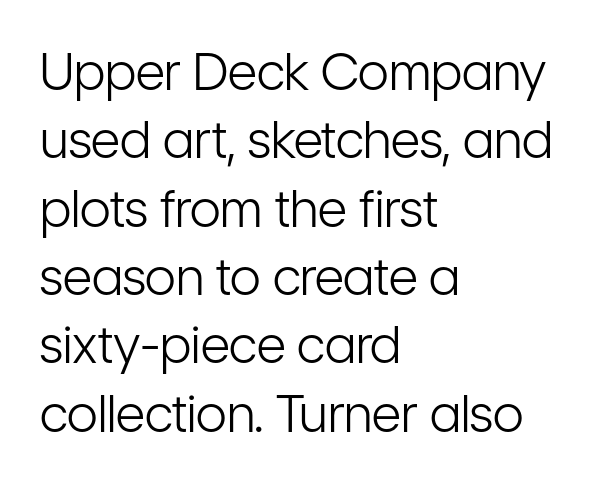
The image shows 51 px light, condensed sans-serif type, upright; set left-aligned, normal line spacing (1.34x), normal letter spacing, not underlined; low stroke contrast and a medium x-height.
